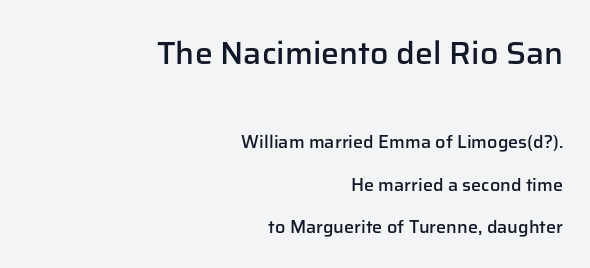
{"serif": "no", "italic": "no", "bold": "semi", "weight": "semibold", "width": "normal", "stroke_contrast": "low", "x_height": "medium", "monospaced": "no", "underline": "no", "align": "right", "line_spacing": "loose", "line_spacing_ratio": 2.34, "letter_spacing": "normal", "letter_spacing_em": 0.0, "larger_block": "first", "size_ratio": 1.78, "glyph_px": 32}
